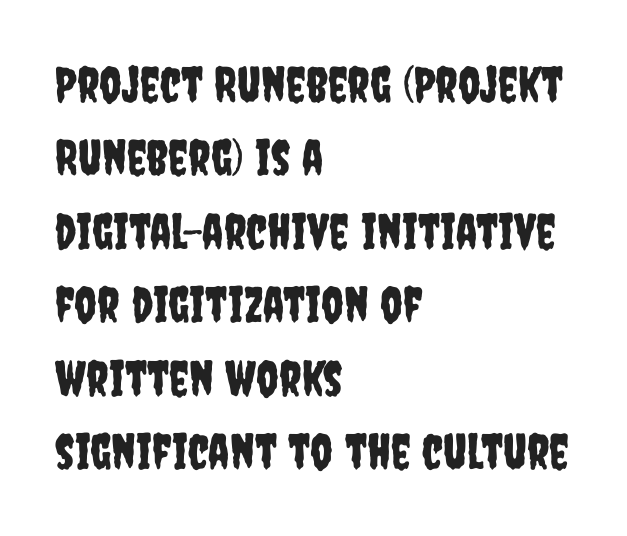
{"serif": "no", "italic": "no", "width": "condensed", "stroke_contrast": "low", "x_height": "large", "monospaced": "no", "underline": "no", "align": "left", "line_spacing": "normal", "line_spacing_ratio": 1.5, "letter_spacing": "normal", "letter_spacing_em": 0.0, "glyph_px": 49}
